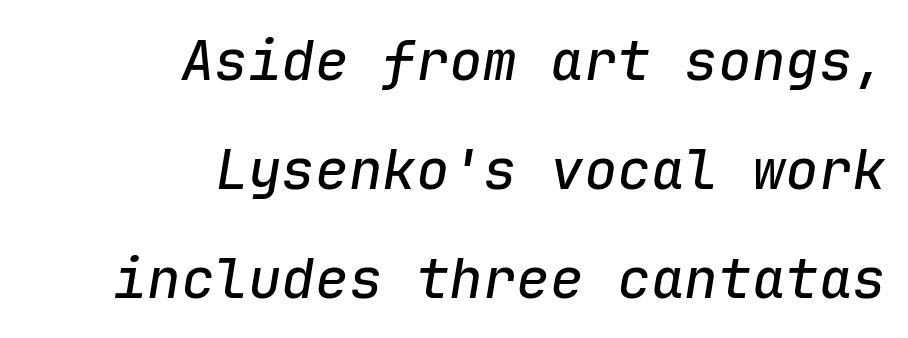
{"italic": "yes", "lean": "right", "slant_degrees": 9, "width": "normal", "stroke_contrast": "low", "x_height": "medium", "monospaced": "yes", "underline": "no", "align": "right", "line_spacing": "loose", "line_spacing_ratio": 1.95, "letter_spacing": "normal", "letter_spacing_em": 0.0, "glyph_px": 56}
